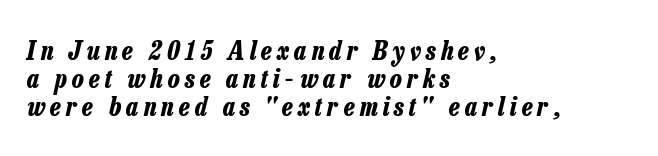
The image shows 26 px bold type, italic (leaning right); set left-aligned, tight line spacing (1.08x), unusually wide letter spacing (+0.2 em), not underlined.
